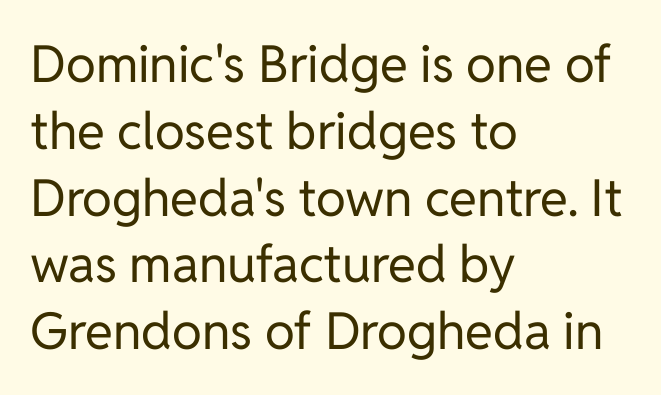
{"serif": "no", "italic": "no", "bold": "no", "weight": "regular", "width": "normal", "stroke_contrast": "low", "x_height": "medium", "monospaced": "no", "underline": "no", "align": "left", "line_spacing": "normal", "line_spacing_ratio": 1.31, "letter_spacing": "normal", "letter_spacing_em": 0.0, "glyph_px": 51}
